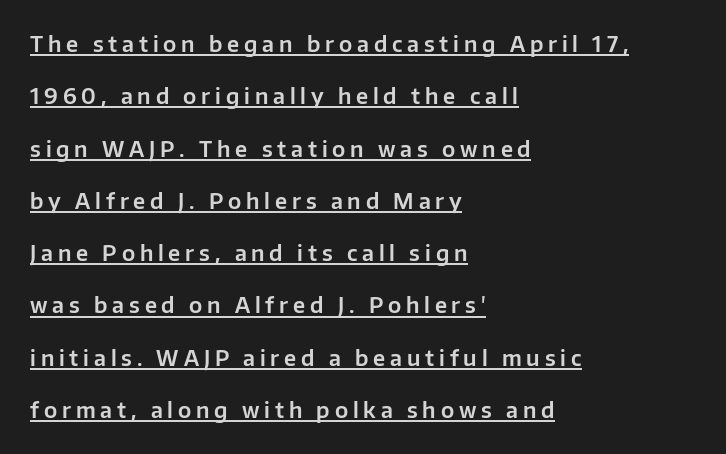
Q: Is the text italic (slanted)? A: No, it is upright.
Q: Is the text underlined? A: Yes.
Q: How is the paragraph aligned? A: Left-aligned.
Q: Is the spacing between letters normal or unusually wide? A: Unusually wide.
Q: Is the spacing between lines tight, normal or loose? A: Loose.
